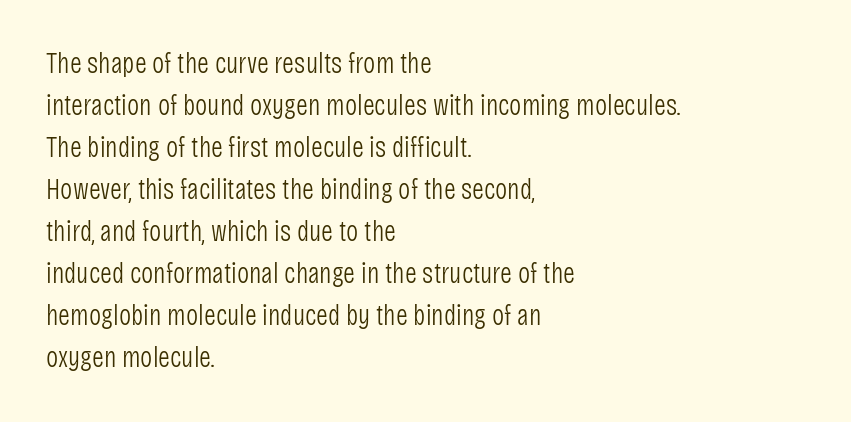
Observe the absence of serifs on each vertical stroke in this sample. The passage is arranged the way most books set body copy — flush left. Reading down the column, the eye jumps a familiar distance to each next line. Quick note: not italic, upright.
